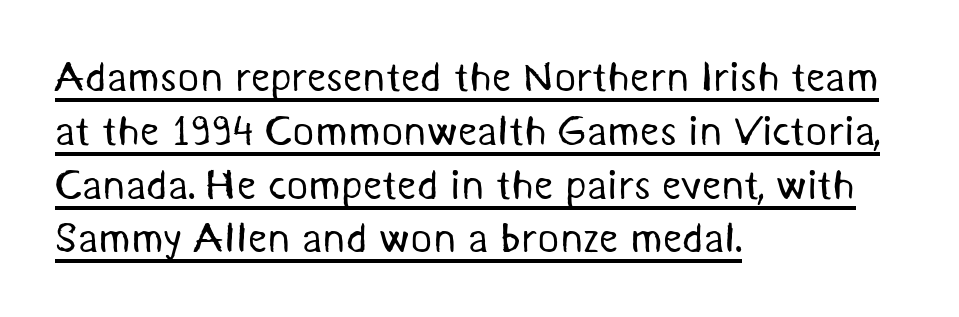
The image shows 42 px regular-weight sans-serif type; set left-aligned, normal line spacing (1.28x), normal letter spacing, underlined; medium stroke contrast and a medium x-height.
